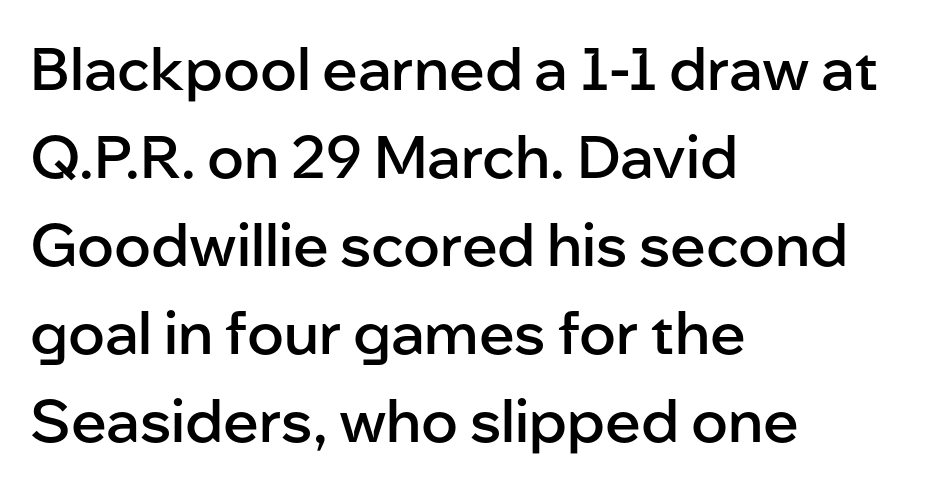
Q: Is the text bold? A: Semi-bold.
Q: Is the text italic (slanted)? A: No, it is upright.
Q: Is the typeface a serif or a sans-serif typeface? A: Sans-serif.
Q: Is the text underlined? A: No.
Q: How is the paragraph aligned? A: Left-aligned.
Q: Is the spacing between letters normal or unusually wide? A: Normal.
Q: Is the spacing between lines tight, normal or loose? A: Normal.
Q: Width (condensed, normal, or wide)? A: Normal.
Q: Stroke contrast? A: Low.
Q: x-height? A: Medium.
Q: Monospaced? A: No.
